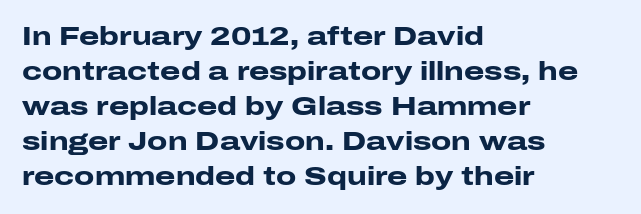
{"italic": "no", "bold": "yes", "underline": "no", "align": "left", "line_spacing": "normal", "line_spacing_ratio": 1.35, "letter_spacing": "normal", "letter_spacing_em": 0.0, "glyph_px": 26}
